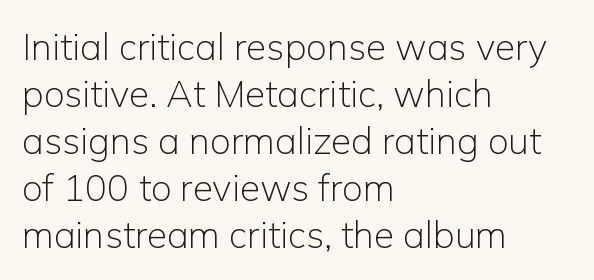
No heavy texture on the line: the type isn't bold. The compositor pushed each line to the left boundary. Vertical strokes here are truly vertical. The rendering uses a moderate line-height, typical for paragraphs. Here the designer chose a conventional face with non-uniform glyph widths.
